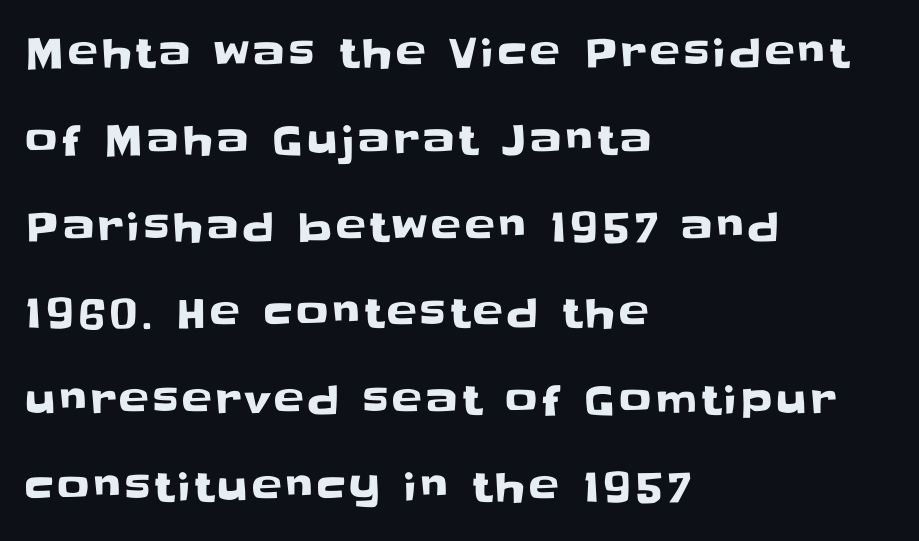
{"serif": "no", "italic": "no", "width": "normal", "stroke_contrast": "low", "x_height": "large", "monospaced": "no", "underline": "no", "align": "left", "line_spacing": "loose", "line_spacing_ratio": 2.17, "glyph_px": 40}
